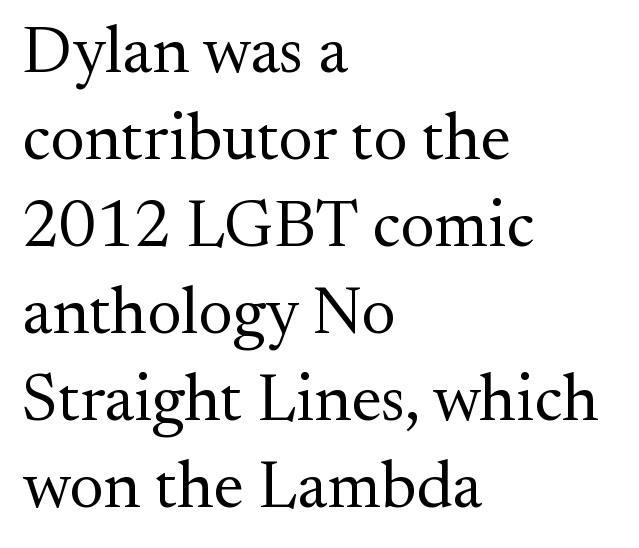
Q: Is the text bold? A: No.
Q: Is the text italic (slanted)? A: No, it is upright.
Q: Is the typeface a serif or a sans-serif typeface? A: Serif.
Q: Is the text underlined? A: No.
Q: How is the paragraph aligned? A: Left-aligned.
Q: Is the spacing between letters normal or unusually wide? A: Normal.
Q: Is the spacing between lines tight, normal or loose? A: Normal.
Q: Width (condensed, normal, or wide)? A: Normal.
Q: Stroke contrast? A: Medium.
Q: x-height? A: Small.
Q: Monospaced? A: No.
